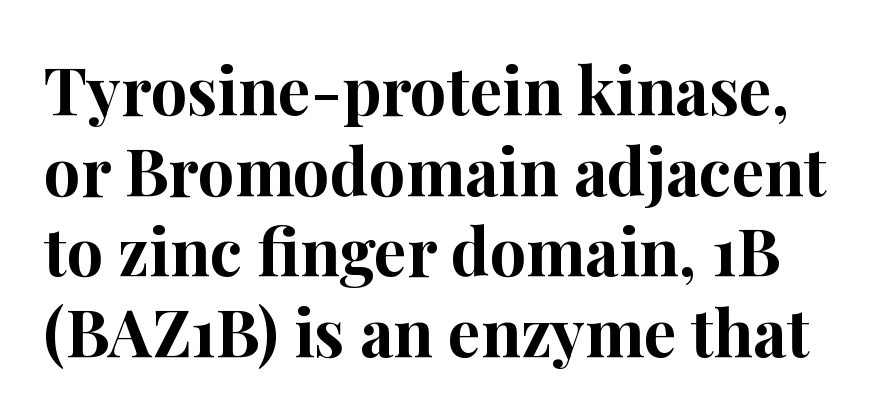
{"serif": "yes", "italic": "no", "bold": "yes", "weight": "bold", "width": "normal", "stroke_contrast": "high", "x_height": "medium", "monospaced": "no", "underline": "no", "line_spacing_ratio": 1.24, "letter_spacing": "normal", "letter_spacing_em": 0.0, "glyph_px": 65}
